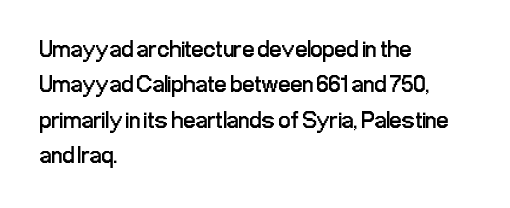
{"italic": "no", "bold": "no", "underline": "no", "align": "left", "line_spacing": "normal", "line_spacing_ratio": 1.47, "letter_spacing": "normal", "letter_spacing_em": 0.0, "glyph_px": 24}
